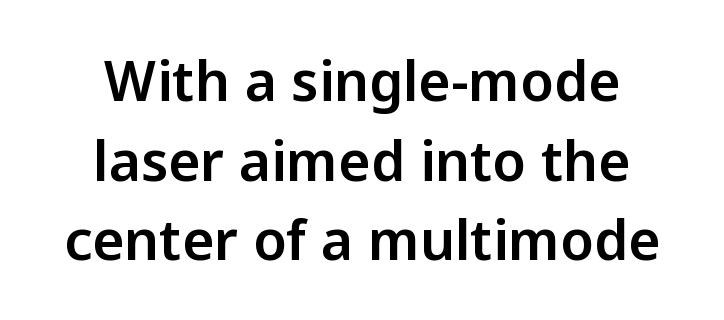
The string is rendered with underlining switched off. Are there feet on the stems? There aren't — it's a sans. The line texture is even and compact thanks to regular tracking. Is this a fixed-width face? No — the glyphs have proportional, varying widths. The paragraph shown floats in the horizontal middle. What's the leading like? Ordinary, nothing unusual.
